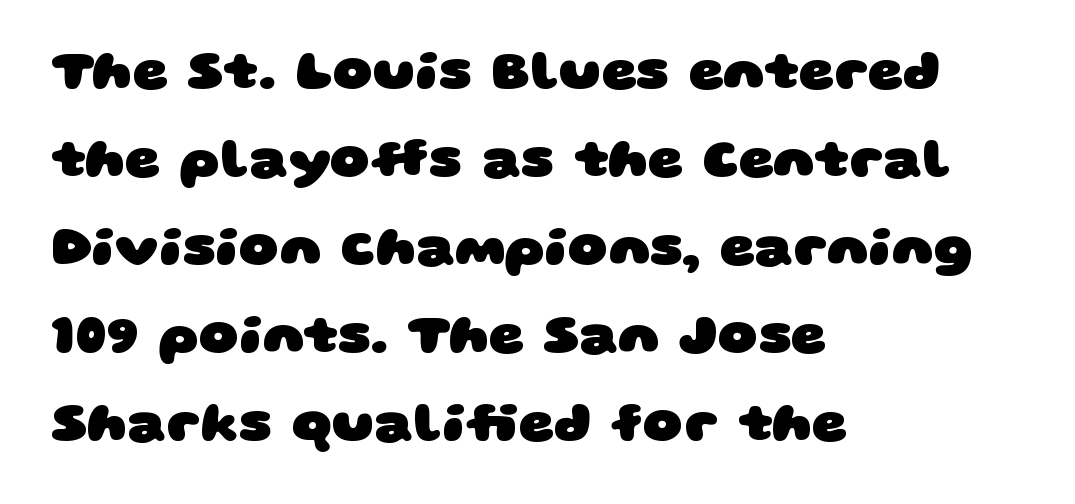
{"serif": "no", "bold": "yes", "weight": "heavy", "width": "wide", "stroke_contrast": "low", "x_height": "large", "monospaced": "no", "underline": "no", "align": "left", "line_spacing": "normal", "line_spacing_ratio": 1.6, "letter_spacing": "normal", "letter_spacing_em": 0.0, "glyph_px": 55}
